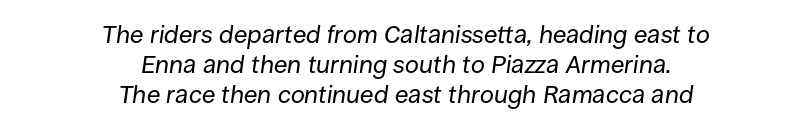
{"italic": "yes", "lean": "right", "slant_degrees": 8, "bold": "no", "underline": "no", "align": "center", "line_spacing_ratio": 1.2, "letter_spacing": "normal", "letter_spacing_em": 0.0, "glyph_px": 25}
